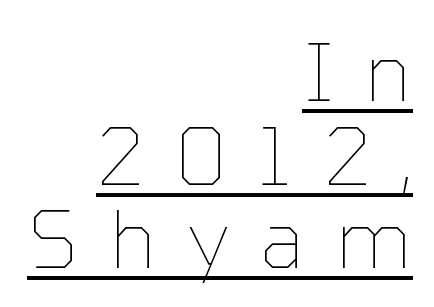
The image shows 79 px thin type, upright; set right-aligned, tight line spacing (1.06x), unusually wide letter spacing (+0.4 em), underlined; low stroke contrast and a medium x-height.
